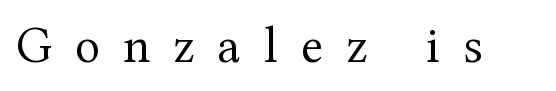
The image shows 51 px regular-weight serif type, upright; set unusually wide letter spacing (+0.46 em), not underlined; medium stroke contrast and a medium x-height.
